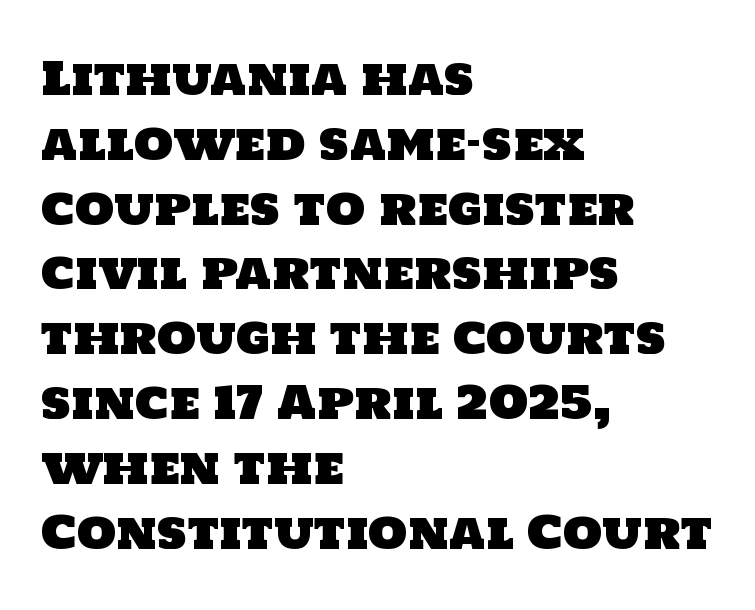
The image shows 45 px sans-serif type; set left-aligned, normal line spacing (1.44x), normal letter spacing, not underlined; low stroke contrast and a large x-height.
